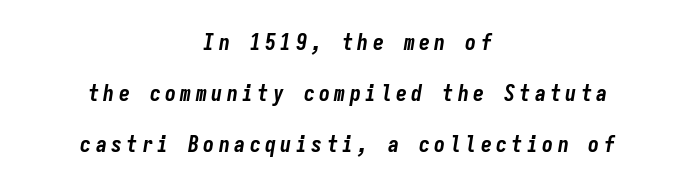
Caption: expanded tracking, letters set apart. Vertical spacing — loose. Neither beginnings nor endings align; midpoints do. This rendering features lettering with no underline. The characters look thick and weighty, a clear bold. Is the type slanted? Yes — the strokes lean at a clear angle.
